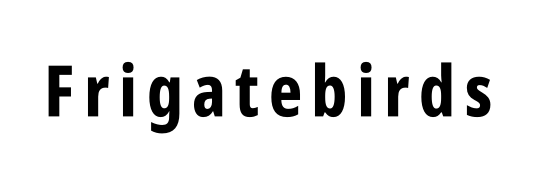
Underline: absent. Serifs: no, the terminals of the letterforms are clean. Varying glyph widths throughout — classic text-font behaviour. Italic: no, the glyphs are upright roman. These words are printed bold, with thick strokes throughout.
